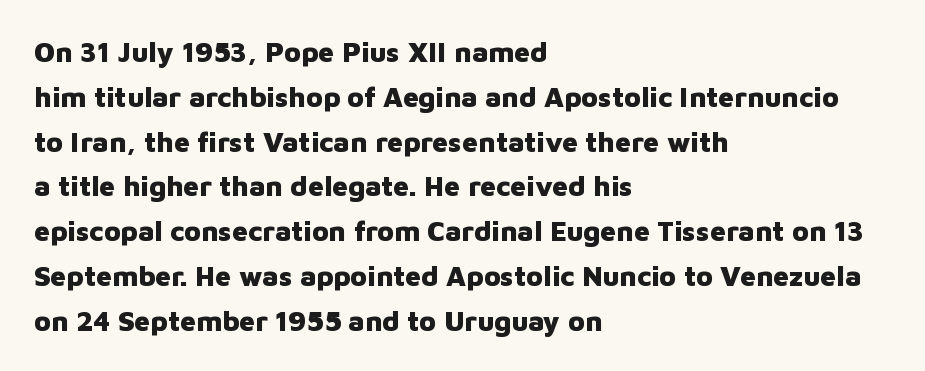
Q: Is the text bold? A: Yes.
Q: Is the text italic (slanted)? A: No, it is upright.
Q: Is the typeface a serif or a sans-serif typeface? A: Sans-serif.
Q: Is the text underlined? A: No.
Q: How is the paragraph aligned? A: Left-aligned.
Q: Is the spacing between letters normal or unusually wide? A: Normal.
Q: Is the spacing between lines tight, normal or loose? A: Normal.
Q: Width (condensed, normal, or wide)? A: Normal.
Q: Stroke contrast? A: Low.
Q: x-height? A: Medium.
Q: Monospaced? A: No.
